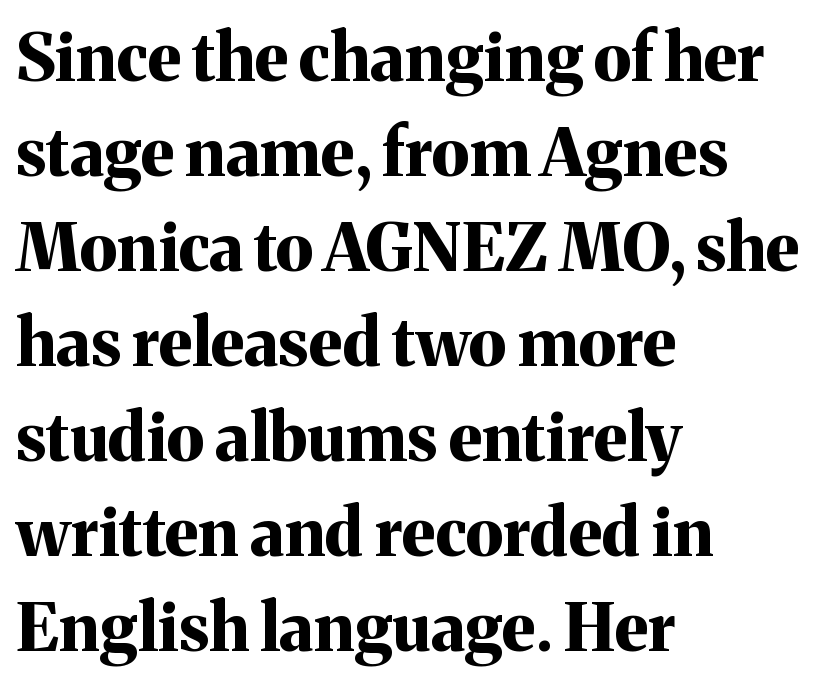
The image shows 66 px bold serif type, upright; set left-aligned, normal line spacing (1.44x), normal letter spacing, not underlined; medium stroke contrast and a medium x-height.
